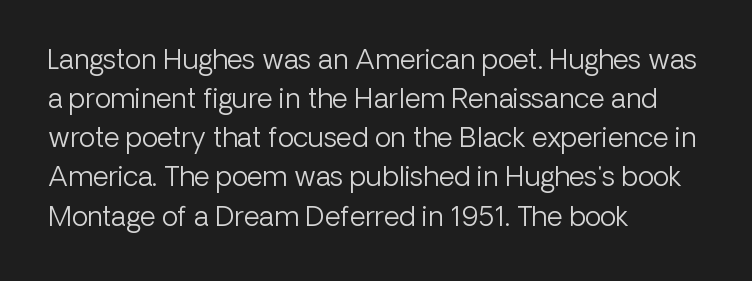
The image shows 27 px text type, upright; set left-aligned, normal line spacing (1.45x), normal letter spacing, not underlined.
